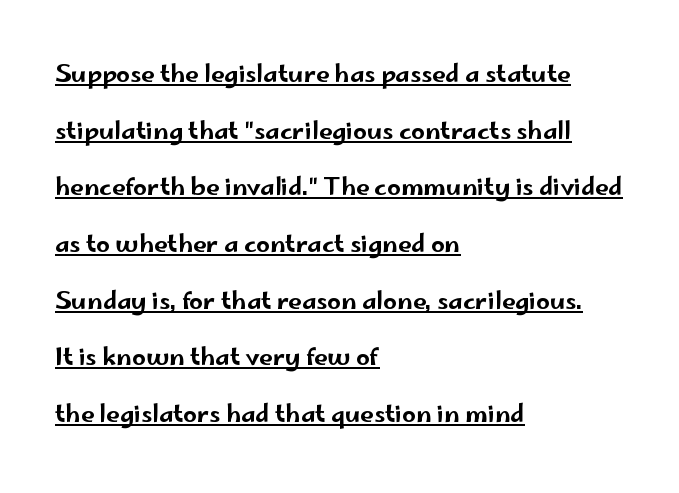
Tracking value appears to be zero — textbook default spacing. This rendering features underlined lettering. The ragged edge is on the right, which tells us the setting is flush left. Whoever set this chose breathing room over compactness in the vertical rhythm.
